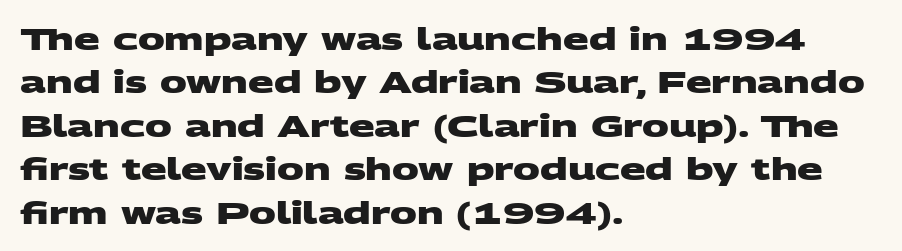
The image shows 30 px heavy, wide sans-serif type; set left-aligned, normal line spacing (1.45x), normal letter spacing, not underlined; medium stroke contrast and a large x-height.
